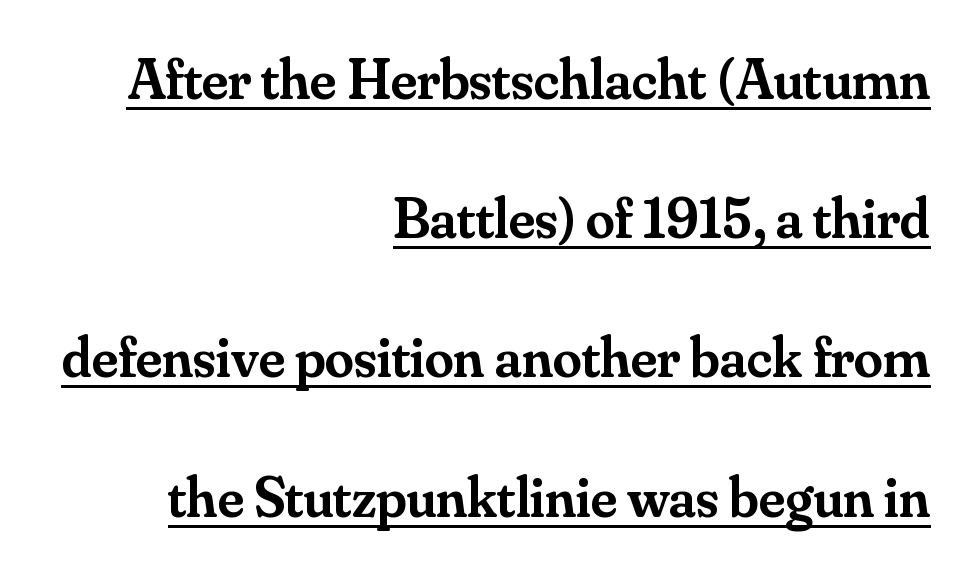
Each letter keeps its own natural width here, so spacing adapts to shape. A great deal of white space separates one row of letters from the next. The letters carry serifs — small finishing strokes at the ends of their stems. Glance below the letters and you will spot a drawn line. If you drew a line through each stem, it would be perfectly vertical. Line endings align vertically; line beginnings do not.
